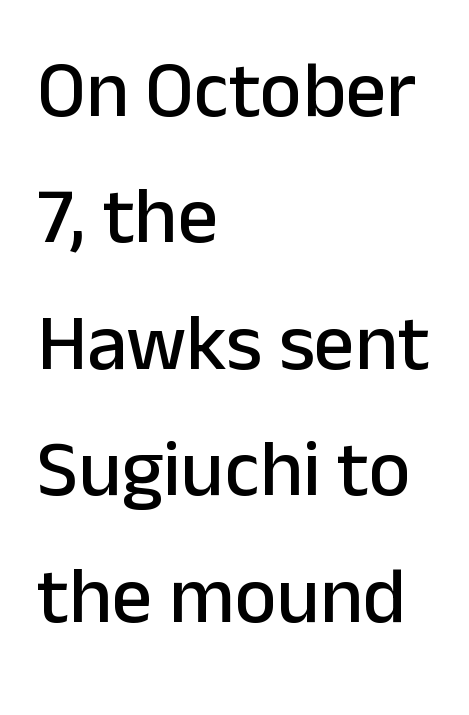
Nobody touched the tracking dial on this one. Rendered with straight, roman letterforms. Regular leading. The paragraph has a hard left edge and a soft right edge.
